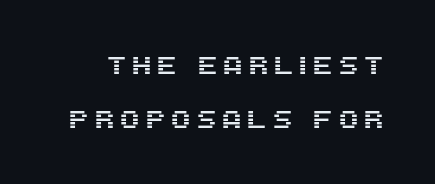
The image shows 24 px text type, upright; set loose line spacing (2.25x), not underlined.
